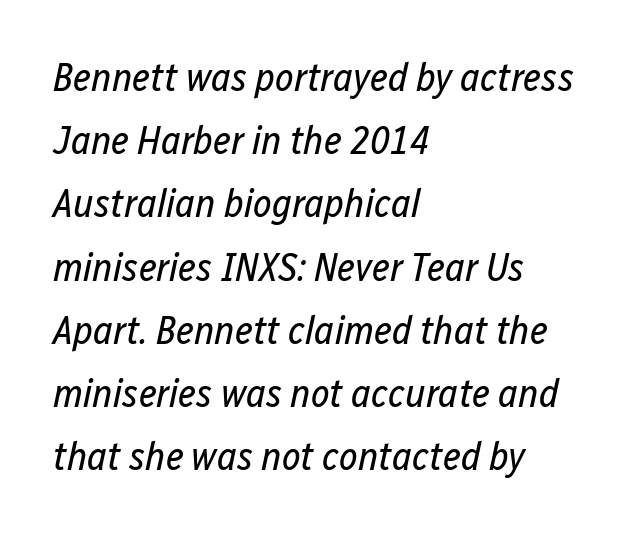
The image shows 40 px regular-weight, condensed type, italic (leaning right); set left-aligned, normal line spacing (1.58x), normal letter spacing, not underlined; low stroke contrast and a medium x-height.
